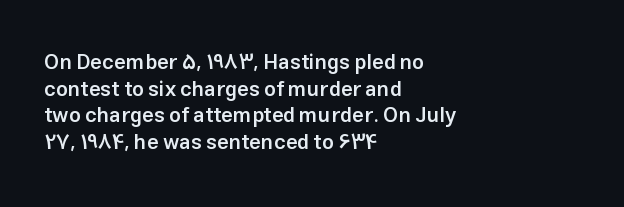
{"italic": "no", "bold": "semi", "underline": "no", "align": "left", "line_spacing": "normal", "line_spacing_ratio": 1.27, "letter_spacing": "normal", "letter_spacing_em": 0.0, "glyph_px": 21}
